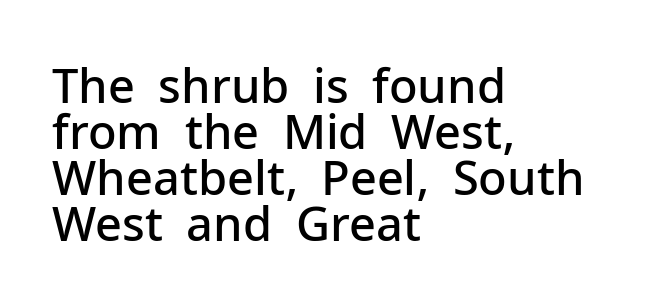
{"serif": "no", "italic": "no", "bold": "semi", "weight": "semibold", "width": "normal", "stroke_contrast": "low", "x_height": "medium", "monospaced": "no", "underline": "no", "align": "left", "line_spacing": "tight", "line_spacing_ratio": 0.98, "letter_spacing": "normal", "letter_spacing_em": 0.0, "glyph_px": 47}
